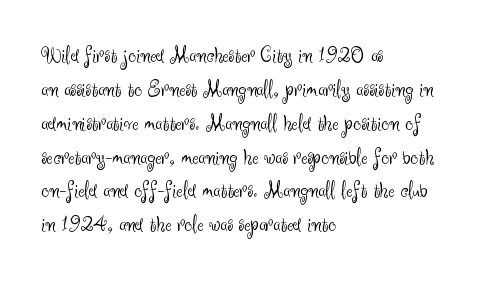
Q: Is the text bold? A: No.
Q: Is the text italic (slanted)? A: No, it is upright.
Q: Is the text underlined? A: No.
Q: How is the paragraph aligned? A: Left-aligned.
Q: Is the spacing between letters normal or unusually wide? A: Normal.
Q: Is the spacing between lines tight, normal or loose? A: Normal.
